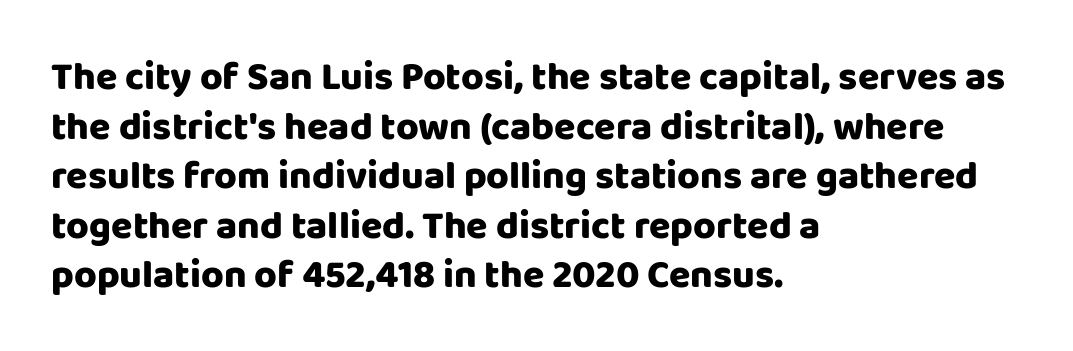
Q: Is the text italic (slanted)? A: No, it is upright.
Q: Is the typeface a serif or a sans-serif typeface? A: Sans-serif.
Q: Is the text underlined? A: No.
Q: How is the paragraph aligned? A: Left-aligned.
Q: Is the spacing between letters normal or unusually wide? A: Normal.
Q: Is the spacing between lines tight, normal or loose? A: Normal.
Q: Width (condensed, normal, or wide)? A: Normal.
Q: Stroke contrast? A: Low.
Q: x-height? A: Large.
Q: Monospaced? A: No.
